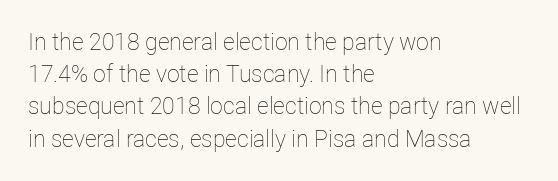
{"italic": "no", "bold": "no", "underline": "no", "align": "left", "line_spacing": "normal", "line_spacing_ratio": 1.4, "letter_spacing": "normal", "letter_spacing_em": 0.0, "glyph_px": 23}
